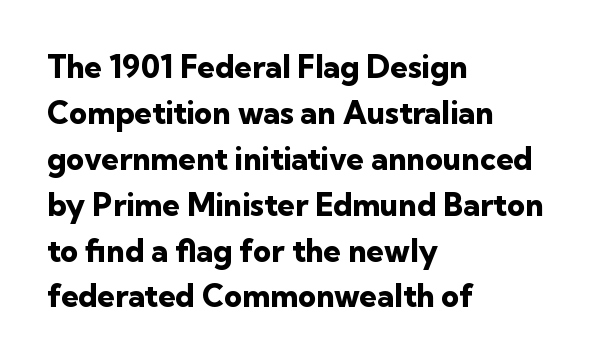
The image shows 31 px heavy sans-serif type, upright; set left-aligned, normal line spacing (1.48x), normal letter spacing, not underlined; low stroke contrast and a medium x-height.
